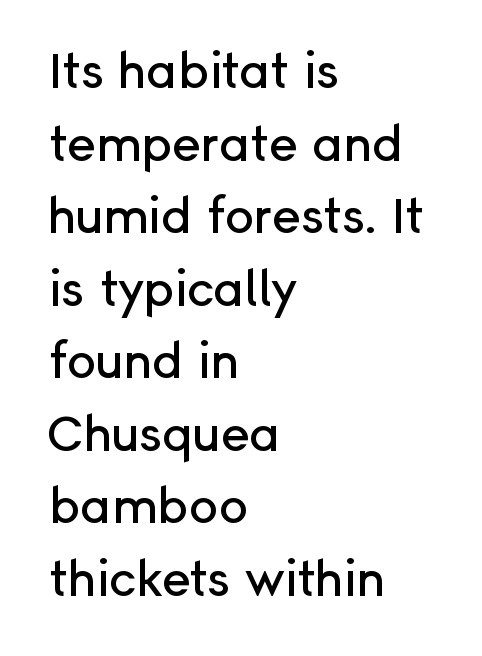
The image shows 49 px sans-serif type, upright; set left-aligned, normal line spacing (1.48x), normal letter spacing, not underlined; low stroke contrast and a medium x-height.
